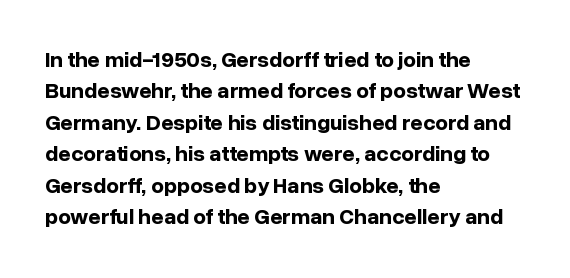
Q: Is the text bold? A: Yes.
Q: Is the text italic (slanted)? A: No, it is upright.
Q: Is the text underlined? A: No.
Q: How is the paragraph aligned? A: Left-aligned.
Q: Is the spacing between letters normal or unusually wide? A: Normal.
Q: Is the spacing between lines tight, normal or loose? A: Normal.
